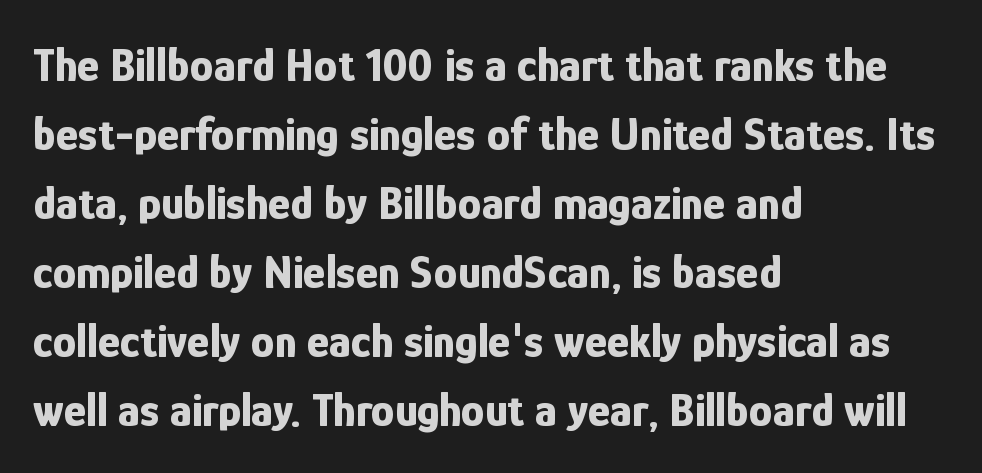
The image shows 47 px bold, condensed sans-serif type, upright; set left-aligned, normal line spacing (1.47x), normal letter spacing, not underlined; low stroke contrast and a medium x-height.
